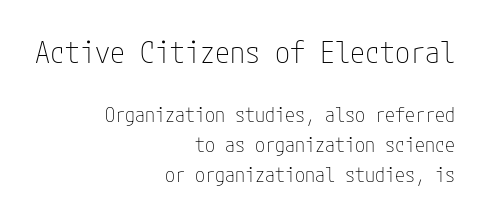
Underline: absent. The font's upright variant was chosen for this text. This sample is right-justified, so line beginnings fall wherever the words allow. The passage shown begins with its larger block and ends with its smaller one. Tracking here is standard; glyphs follow each other at the usual distance. The designer went with a sans here, leaving each stem footless.
